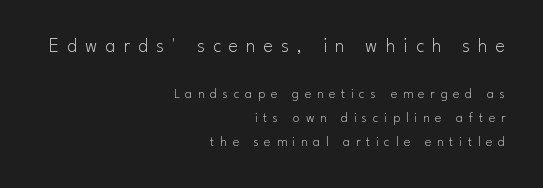
The image shows 20 px text type, upright; set right-aligned, normal line spacing (1.7x), unusually wide letter spacing (+0.4 em), not underlined; the first (top) block is 1.43x larger.
